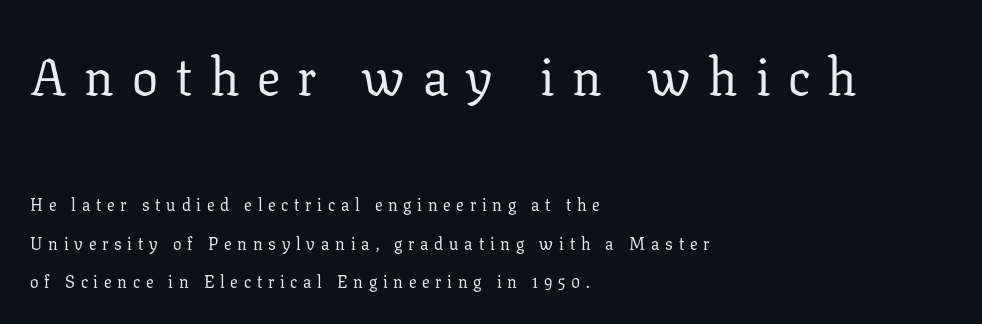
The image shows 52 px regular-weight serif type, upright; set left-aligned, loose line spacing (2.26x), unusually wide letter spacing (+0.34 em), not underlined; the first (top) block is 3.06x larger; low stroke contrast and a medium x-height.
